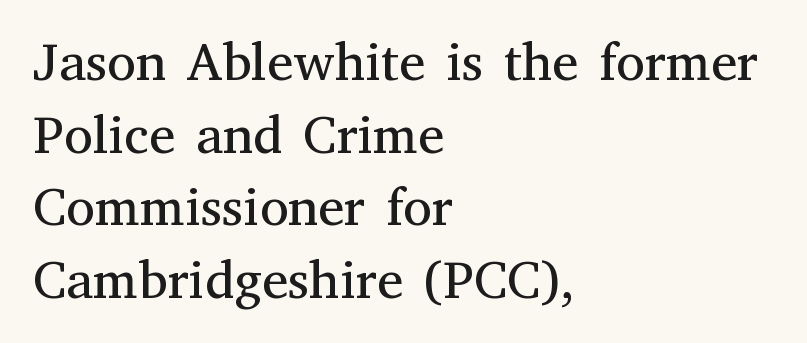
The image shows 53 px regular-weight serif type, upright; set left-aligned, normal line spacing (1.37x), normal letter spacing, not underlined; medium stroke contrast and a medium x-height.
